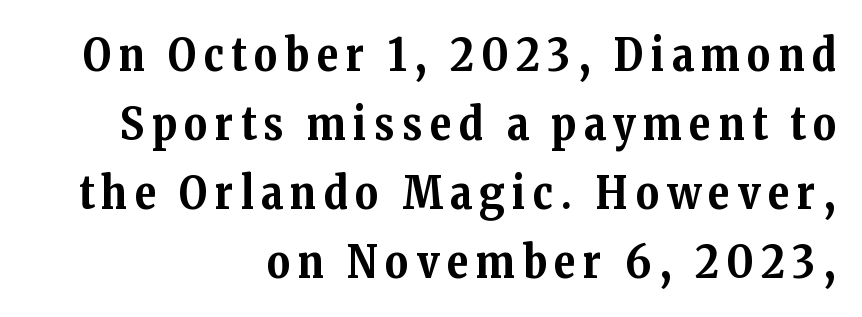
{"serif": "yes", "italic": "no", "bold": "yes", "weight": "bold", "width": "normal", "stroke_contrast": "medium", "x_height": "medium", "monospaced": "no", "underline": "no", "align": "right", "line_spacing": "normal", "line_spacing_ratio": 1.53, "glyph_px": 45}
